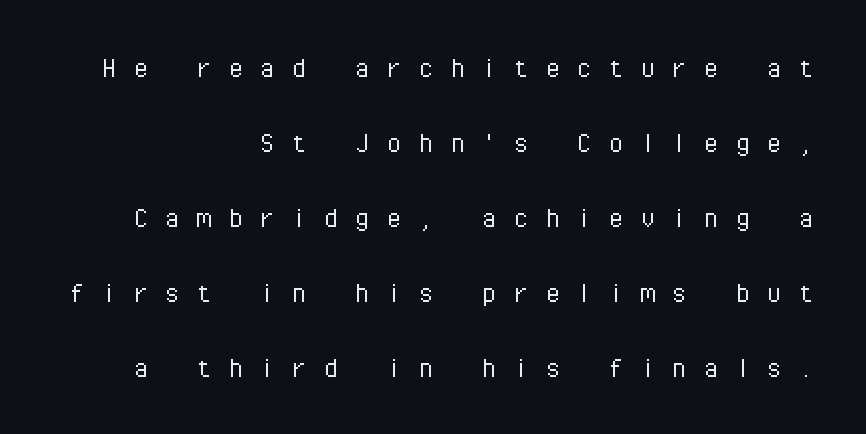
The image shows 32 px light sans-serif type, upright, monospaced; set right-aligned, loose line spacing (2.34x), unusually wide letter spacing (+0.49 em), not underlined; low stroke contrast and a medium x-height.
